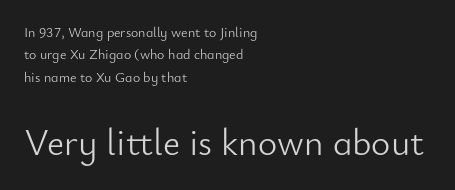
The designer left line spacing at the default. Serifs: no, the terminals of the letterforms are clean. Does the bottom block carry the larger type? Yes, it does. You could call the tracking neutral — neither tight nor loose. Compared with a centered layout, this one pins lines to the left instead.
